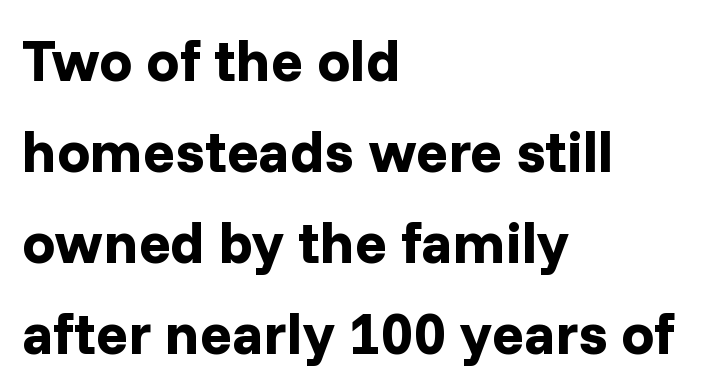
The image shows 59 px bold sans-serif type, upright; set left-aligned, normal line spacing (1.54x), normal letter spacing, not underlined; low stroke contrast and a medium x-height.
